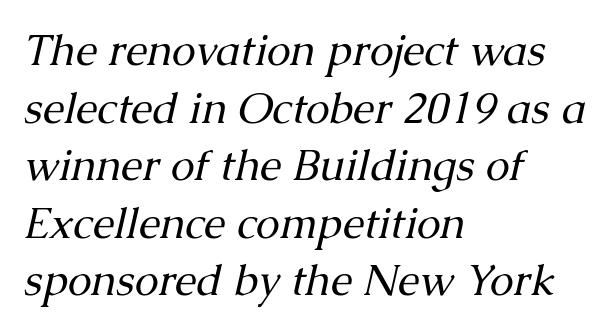
Q: Is the text bold? A: No.
Q: Is the text italic (slanted)? A: Yes, it leans right by about 13 degrees.
Q: Is the typeface a serif or a sans-serif typeface? A: Serif.
Q: Is the text underlined? A: No.
Q: How is the paragraph aligned? A: Left-aligned.
Q: Is the spacing between letters normal or unusually wide? A: Normal.
Q: Is the spacing between lines tight, normal or loose? A: Normal.
Q: Width (condensed, normal, or wide)? A: Normal.
Q: Stroke contrast? A: Medium.
Q: x-height? A: Medium.
Q: Monospaced? A: No.
